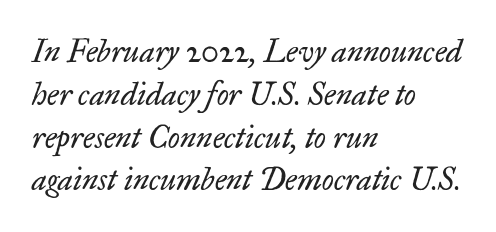
Q: Is the text bold? A: No.
Q: Is the text italic (slanted)? A: Yes, it leans right by about 17 degrees.
Q: Is the typeface a serif or a sans-serif typeface? A: Serif.
Q: Is the text underlined? A: No.
Q: How is the paragraph aligned? A: Left-aligned.
Q: Is the spacing between letters normal or unusually wide? A: Normal.
Q: Is the spacing between lines tight, normal or loose? A: Normal.
Q: Width (condensed, normal, or wide)? A: Normal.
Q: Stroke contrast? A: Low.
Q: x-height? A: Small.
Q: Monospaced? A: No.
